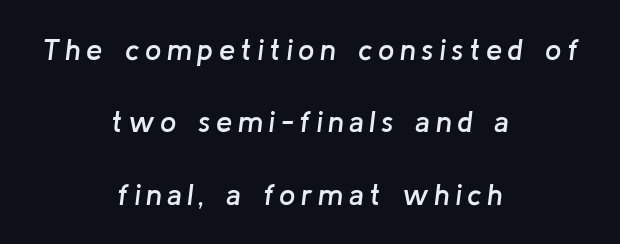
Q: Is the text bold? A: Semi-bold.
Q: Is the text italic (slanted)? A: Yes, it leans right by about 8 degrees.
Q: Is the text underlined? A: No.
Q: How is the paragraph aligned? A: Centered.
Q: Is the spacing between lines tight, normal or loose? A: Loose.
Q: Width (condensed, normal, or wide)? A: Normal.
Q: Stroke contrast? A: Low.
Q: x-height? A: Medium.
Q: Monospaced? A: No.
